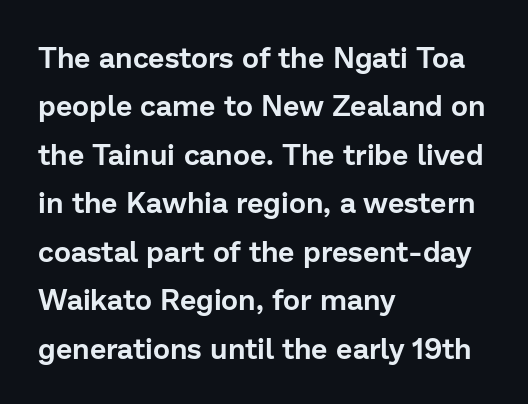
{"serif": "no", "italic": "no", "width": "normal", "stroke_contrast": "low", "x_height": "medium", "monospaced": "no", "underline": "no", "align": "left", "line_spacing": "normal", "line_spacing_ratio": 1.67, "letter_spacing": "normal", "letter_spacing_em": 0.0, "glyph_px": 29}
